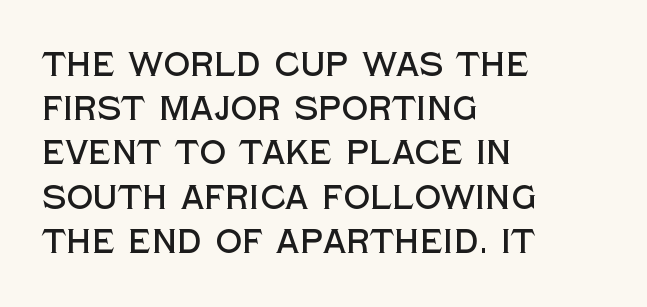
The space between consecutive lines is moderate. You could not count columns in this text — the font is proportionally spaced. Upright lettering throughout. Beneath every word, the page is bare. Nope, no serifs anywhere on these letters.
